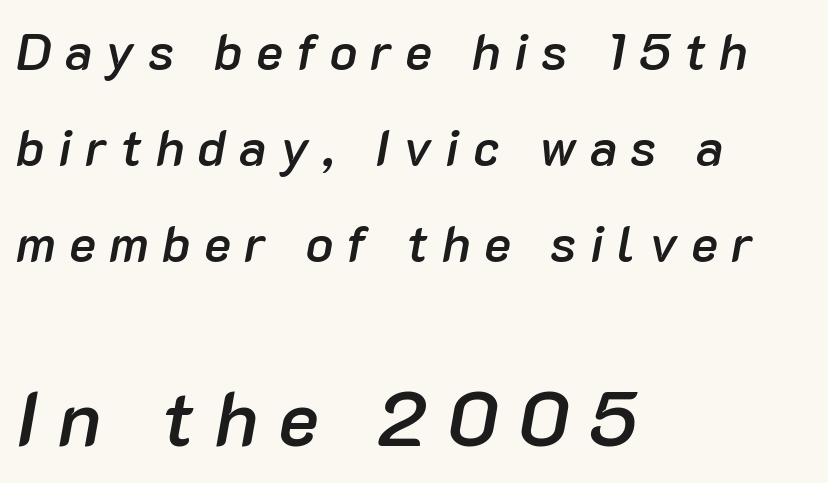
Weight check: semibold — heavier than regular, not quite bold. Observe the wide spacing: letters keep a clear distance from each other. Horizontal alignment here is leftward, the default for most running prose. The space directly below the letters is spotless.
